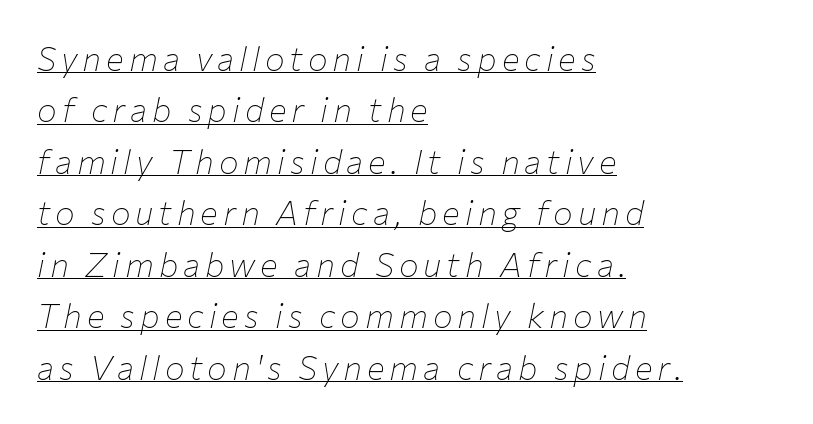
{"italic": "yes", "lean": "right", "slant_degrees": 12, "bold": "no", "weight": "thin", "width": "normal", "stroke_contrast": "low", "x_height": "medium", "monospaced": "no", "underline": "yes", "align": "left", "line_spacing": "normal", "line_spacing_ratio": 1.56, "glyph_px": 33}
